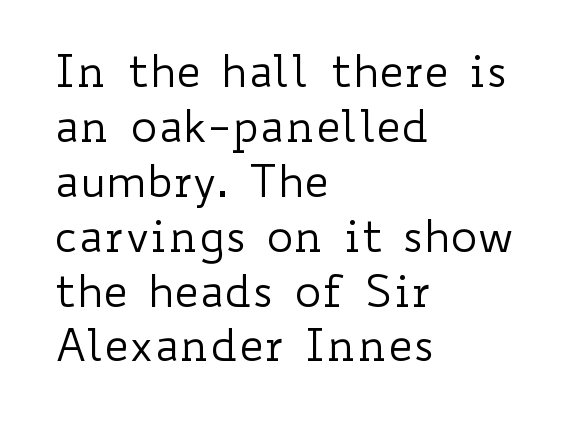
{"italic": "no", "bold": "no", "weight": "regular", "width": "wide", "stroke_contrast": "low", "x_height": "small", "monospaced": "no", "underline": "no", "align": "left", "line_spacing_ratio": 1.22, "letter_spacing": "normal", "letter_spacing_em": 0.0, "glyph_px": 45}
